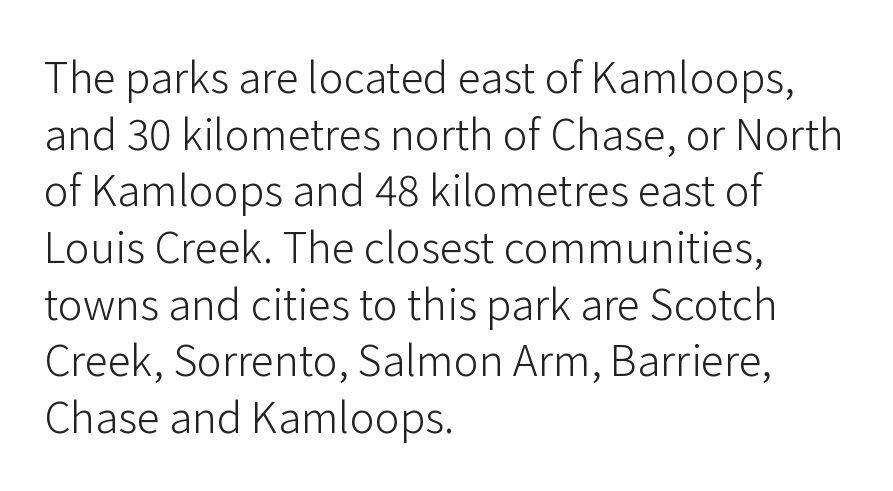
{"serif": "no", "italic": "no", "bold": "no", "weight": "light", "width": "normal", "stroke_contrast": "low", "x_height": "medium", "monospaced": "no", "underline": "no", "align": "left", "line_spacing": "normal", "line_spacing_ratio": 1.35, "letter_spacing": "normal", "letter_spacing_em": 0.0, "glyph_px": 42}
